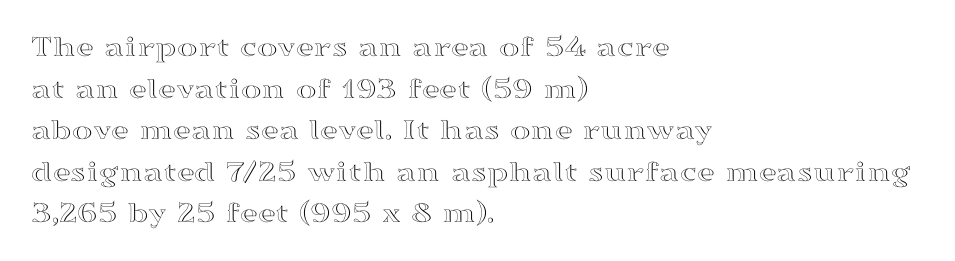
{"italic": "no", "width": "wide", "x_height": "medium", "monospaced": "no", "underline": "no", "align": "left", "line_spacing": "normal", "line_spacing_ratio": 1.34, "letter_spacing": "normal", "letter_spacing_em": 0.0, "glyph_px": 31}
